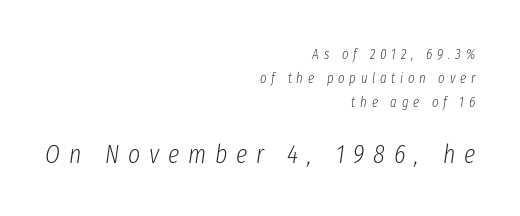
The image shows 26 px text type, italic (leaning right); set right-aligned, line spacing 1.72x, unusually wide letter spacing (+0.34 em), not underlined; the second (bottom) block is 1.86x larger.
